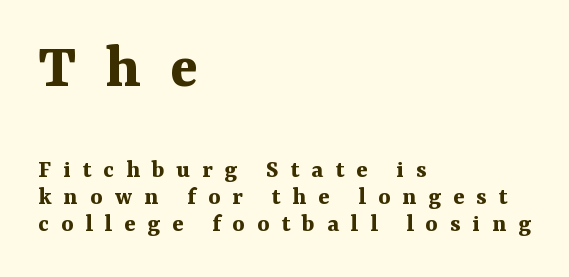
These lines carry a lot of weight — the face is fully bold. Upright lettering throughout. Varying glyph widths throughout — classic text-font behaviour. Line beginnings align vertically; line endings do not.
